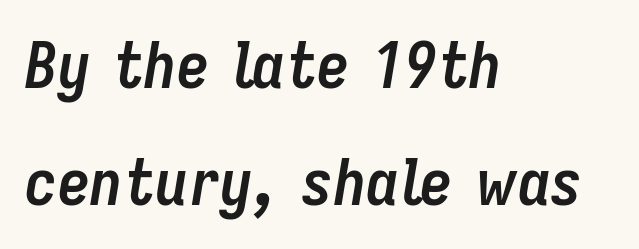
{"italic": "yes", "lean": "right", "slant_degrees": 9, "bold": "yes", "weight": "semibold", "width": "condensed", "stroke_contrast": "low", "x_height": "medium", "monospaced": "no", "underline": "no", "align": "left", "line_spacing_ratio": 1.8, "letter_spacing": "normal", "letter_spacing_em": 0.0, "glyph_px": 65}
